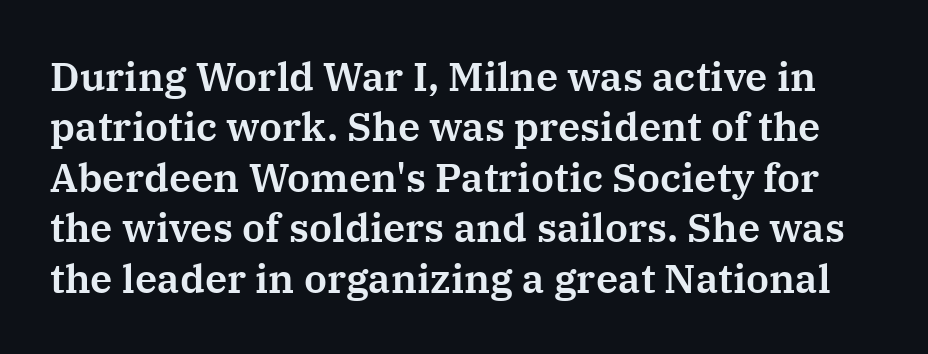
The image shows 40 px serif type, upright; set normal line spacing (1.26x), normal letter spacing, not underlined; medium stroke contrast and a medium x-height.
